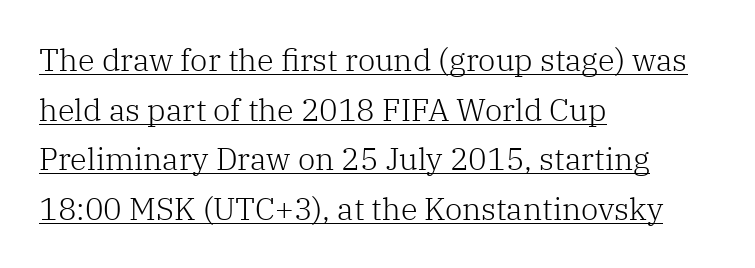
{"serif": "yes", "italic": "no", "bold": "no", "weight": "light", "width": "normal", "stroke_contrast": "low", "x_height": "medium", "monospaced": "no", "underline": "yes", "align": "left", "line_spacing": "normal", "line_spacing_ratio": 1.6, "letter_spacing": "normal", "letter_spacing_em": 0.0, "glyph_px": 31}
